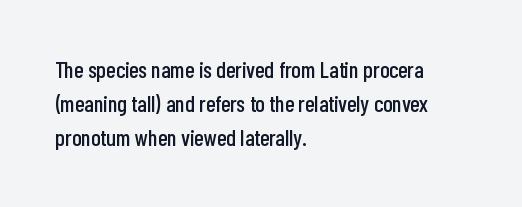
Q: Is the text italic (slanted)? A: No, it is upright.
Q: Is the text underlined? A: No.
Q: How is the paragraph aligned? A: Left-aligned.
Q: Is the spacing between letters normal or unusually wide? A: Normal.
Q: Is the spacing between lines tight, normal or loose? A: Normal.
